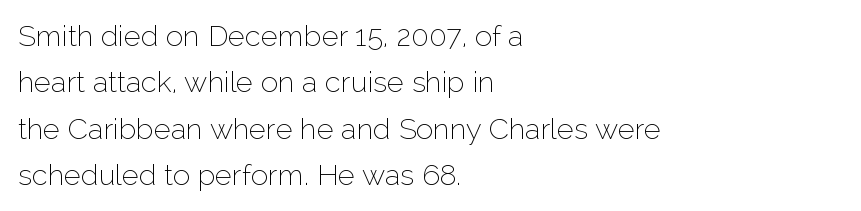
The image shows 29 px thin sans-serif type, upright; set left-aligned, normal line spacing (1.6x), normal letter spacing, not underlined; low stroke contrast and a medium x-height.
